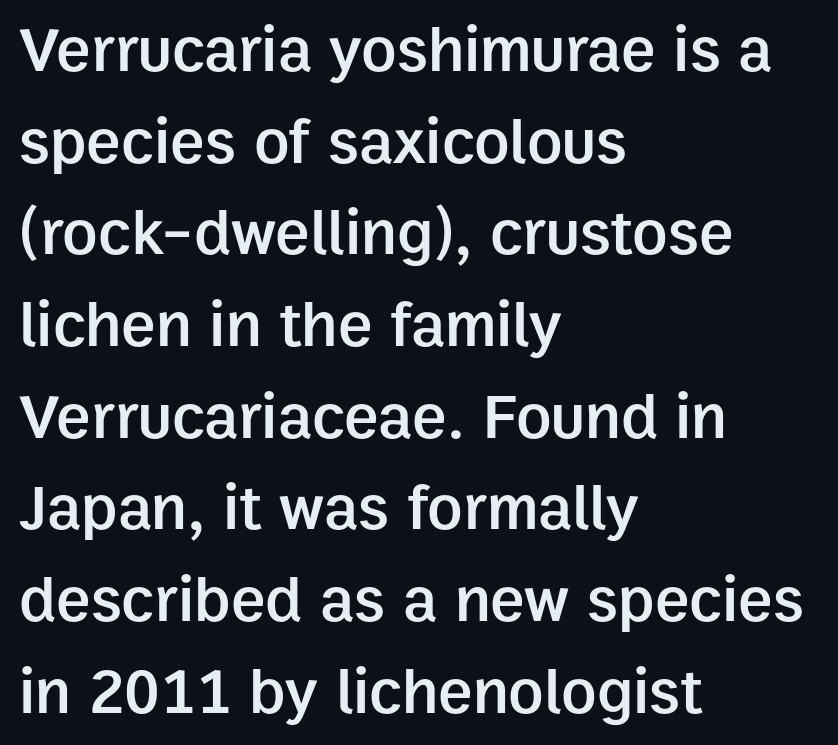
The gap between lines stays unmarked. Proportional: the letters do not fall into vertical columns. Summary of vertical rhythm: regular, with standard interline spacing. Here the glyphs are tracked normally, forming tight word shapes. The type sits square on the baseline with zero lean. Its strokes are somewhat broadened, the hallmark of semibold type.
